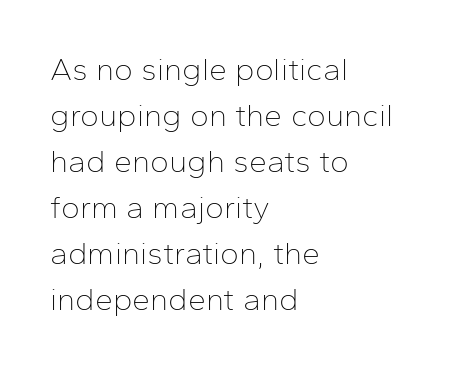
{"serif": "no", "italic": "no", "bold": "no", "weight": "thin", "width": "normal", "stroke_contrast": "low", "x_height": "medium", "monospaced": "no", "underline": "no", "align": "left", "line_spacing": "normal", "line_spacing_ratio": 1.44, "letter_spacing": "normal", "letter_spacing_em": 0.0, "glyph_px": 32}
